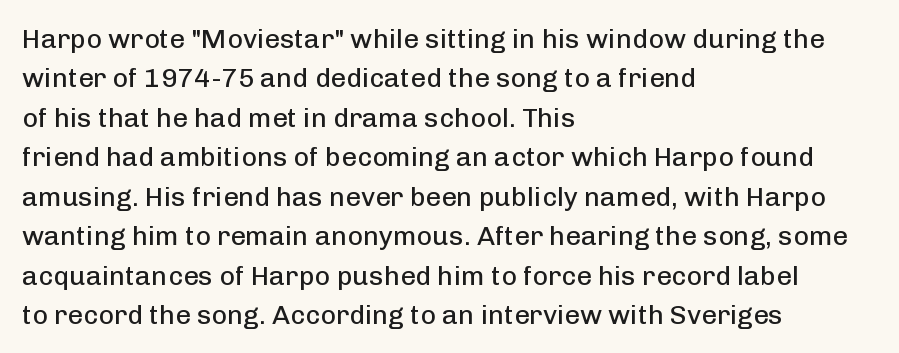
The image shows 27 px text type, upright; set left-aligned, normal line spacing (1.46x), normal letter spacing, not underlined.
